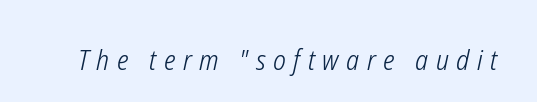
Q: Is the text bold? A: No.
Q: Is the text italic (slanted)? A: Yes, it leans right by about 12 degrees.
Q: Is the text underlined? A: No.
Q: Is the spacing between letters normal or unusually wide? A: Unusually wide.
Q: Width (condensed, normal, or wide)? A: Condensed.
Q: Stroke contrast? A: Low.
Q: x-height? A: Medium.
Q: Monospaced? A: No.
